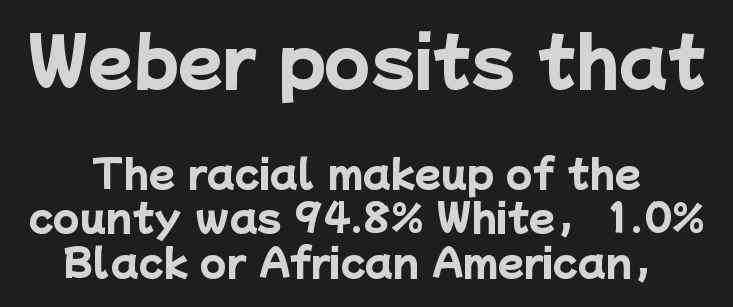
Type style note: lacks serifs. Spacing between characters is what you'd get straight out of the box. Quick note: underline off. Block one is the big one; block two sits smaller underneath. Looks like regular typesetting: each glyph gets only the width it needs.
